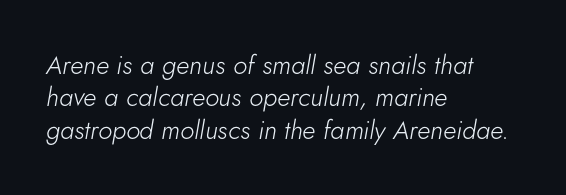
Q: Is the text bold? A: No.
Q: Is the text italic (slanted)? A: Yes, it leans right by about 5 degrees.
Q: Is the text underlined? A: No.
Q: How is the paragraph aligned? A: Left-aligned.
Q: Is the spacing between letters normal or unusually wide? A: Normal.
Q: Is the spacing between lines tight, normal or loose? A: Normal.
